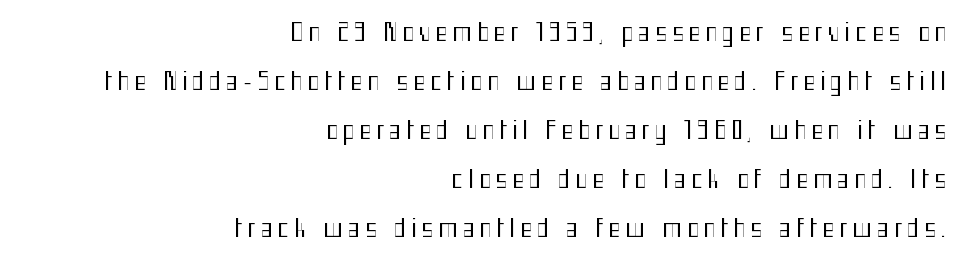
Q: Is the text bold? A: No.
Q: Is the text italic (slanted)? A: No, it is upright.
Q: Is the text underlined? A: No.
Q: How is the paragraph aligned? A: Right-aligned.
Q: Is the spacing between letters normal or unusually wide? A: Unusually wide.
Q: Is the spacing between lines tight, normal or loose? A: Loose.
